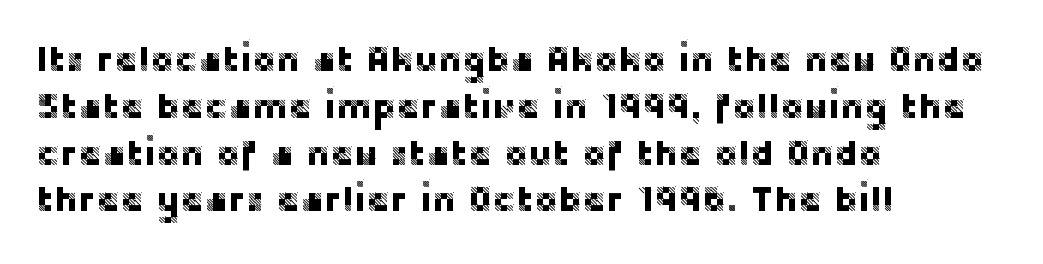
Q: Is the text italic (slanted)? A: No, it is upright.
Q: Is the typeface a serif or a sans-serif typeface? A: Sans-serif.
Q: Is the text underlined? A: No.
Q: How is the paragraph aligned? A: Left-aligned.
Q: Is the spacing between letters normal or unusually wide? A: Normal.
Q: Is the spacing between lines tight, normal or loose? A: Normal.
Q: Width (condensed, normal, or wide)? A: Normal.
Q: Stroke contrast? A: Low.
Q: x-height? A: Large.
Q: Monospaced? A: No.
